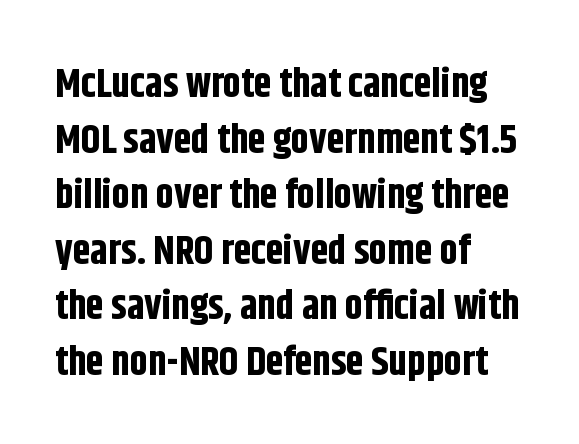
{"serif": "no", "italic": "no", "bold": "yes", "weight": "bold", "width": "condensed", "stroke_contrast": "low", "x_height": "large", "monospaced": "no", "underline": "no", "align": "left", "line_spacing": "normal", "line_spacing_ratio": 1.39, "letter_spacing": "normal", "letter_spacing_em": 0.0, "glyph_px": 40}
